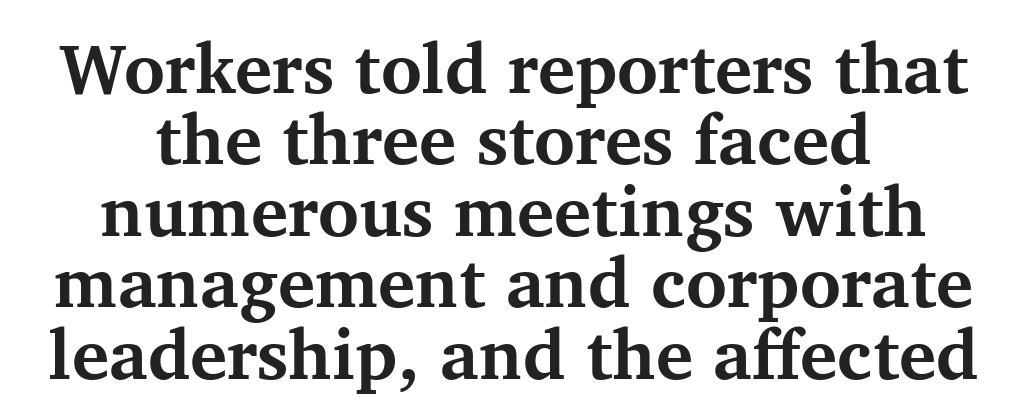
Q: Is the text bold? A: Yes.
Q: Is the text italic (slanted)? A: No, it is upright.
Q: Is the typeface a serif or a sans-serif typeface? A: Serif.
Q: Is the text underlined? A: No.
Q: How is the paragraph aligned? A: Centered.
Q: Is the spacing between letters normal or unusually wide? A: Normal.
Q: Is the spacing between lines tight, normal or loose? A: Tight.
Q: Width (condensed, normal, or wide)? A: Normal.
Q: Stroke contrast? A: Medium.
Q: x-height? A: Medium.
Q: Monospaced? A: No.
